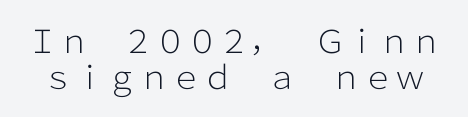
Q: Is the text bold? A: No.
Q: Is the text italic (slanted)? A: No, it is upright.
Q: Is the typeface a serif or a sans-serif typeface? A: Sans-serif.
Q: Is the text underlined? A: No.
Q: Is the spacing between letters normal or unusually wide? A: Normal.
Q: Is the spacing between lines tight, normal or loose? A: Tight.
Q: Width (condensed, normal, or wide)? A: Normal.
Q: Stroke contrast? A: Low.
Q: x-height? A: Medium.
Q: Monospaced? A: No.
